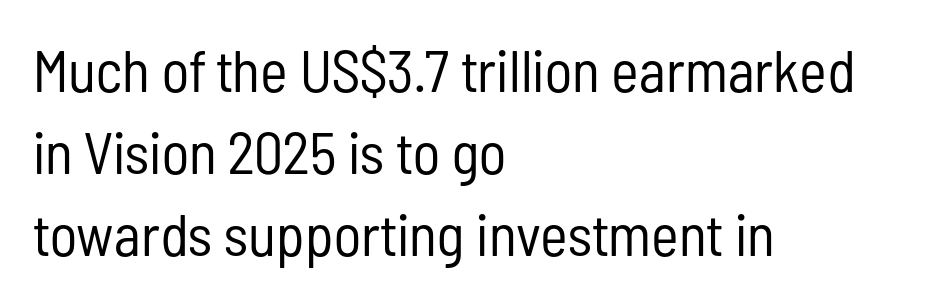
{"serif": "no", "italic": "no", "bold": "no", "weight": "regular", "width": "condensed", "stroke_contrast": "low", "x_height": "medium", "monospaced": "no", "underline": "no", "align": "left", "line_spacing": "normal", "line_spacing_ratio": 1.39, "letter_spacing": "normal", "letter_spacing_em": 0.0, "glyph_px": 59}
